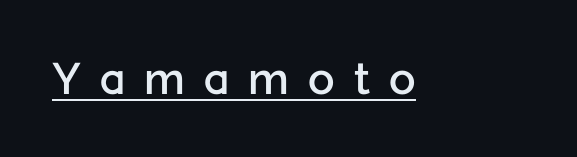
The gaps between neighbouring characters are conspicuously large. You can see a thin bar hugging the bottom of the glyphs. The letters advance in unequal steps, a hallmark of proportional type. The letters stand upright; this is a roman face. Summary of weight: moderately heavy, a semibold. Typographically, this falls in the sans-serif category.
